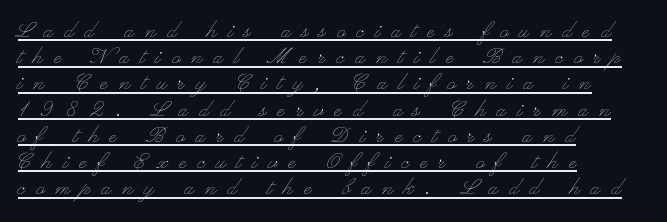
This sample uses expanded letter spacing, leaving extra air between glyphs. These lines are set flush left with a ragged right edge. Is the type heavy? It reads as light-to-regular instead. Cramped leading.
